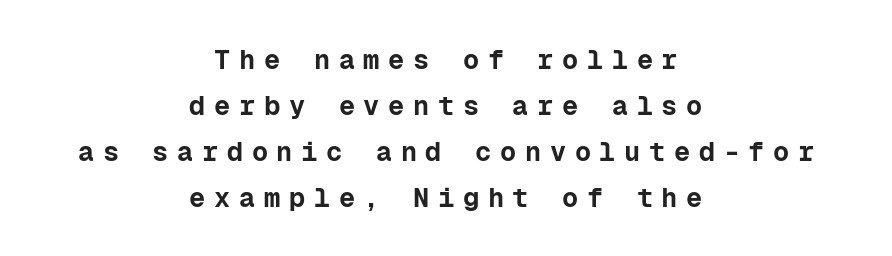
Q: Is the text bold? A: Yes.
Q: Is the text italic (slanted)? A: No, it is upright.
Q: Is the text underlined? A: No.
Q: How is the paragraph aligned? A: Centered.
Q: Is the spacing between letters normal or unusually wide? A: Unusually wide.
Q: Is the spacing between lines tight, normal or loose? A: Normal.
